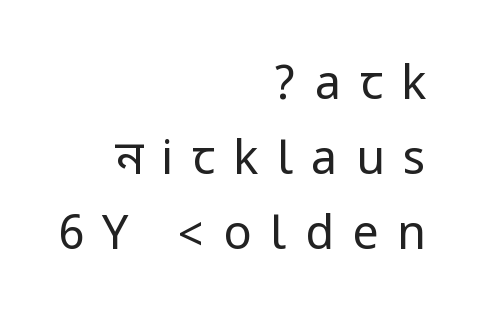
{"serif": "no", "italic": "no", "bold": "no", "weight": "regular", "width": "condensed", "stroke_contrast": "low", "underline": "no", "align": "right", "line_spacing": "normal", "line_spacing_ratio": 1.6, "letter_spacing": "wide", "letter_spacing_em": 0.39, "glyph_px": 47}
